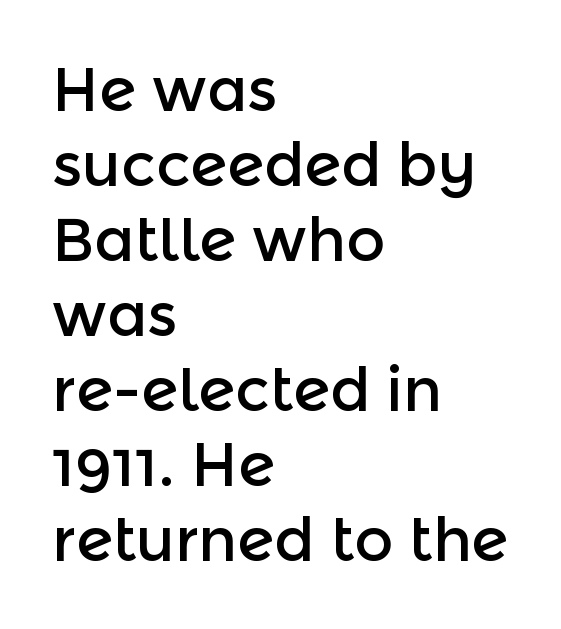
The image shows 60 px sans-serif type, upright; set left-aligned, normal line spacing (1.25x), normal letter spacing, not underlined; a medium x-height.
